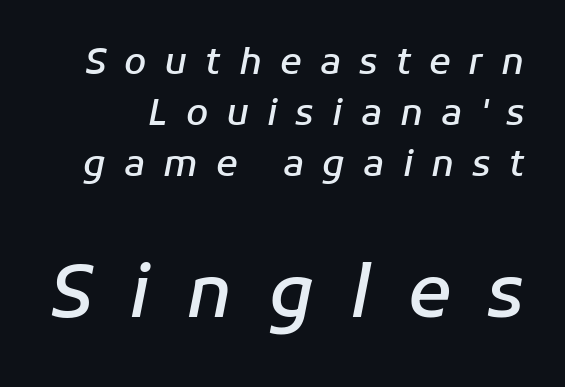
The image shows 72 px semibold type, italic (leaning right); set normal line spacing (1.42x), unusually wide letter spacing (+0.5 em), not underlined; the second (bottom) block is 2.0x larger; low stroke contrast and a medium x-height.
